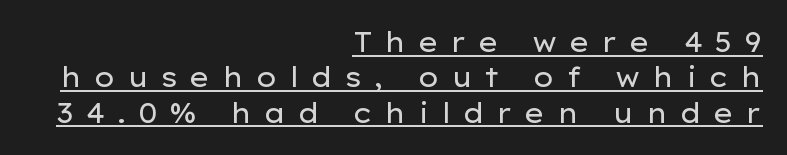
{"italic": "no", "bold": "no", "underline": "yes", "align": "right", "line_spacing": "normal", "line_spacing_ratio": 1.31, "letter_spacing": "wide", "letter_spacing_em": 0.42, "glyph_px": 27}
